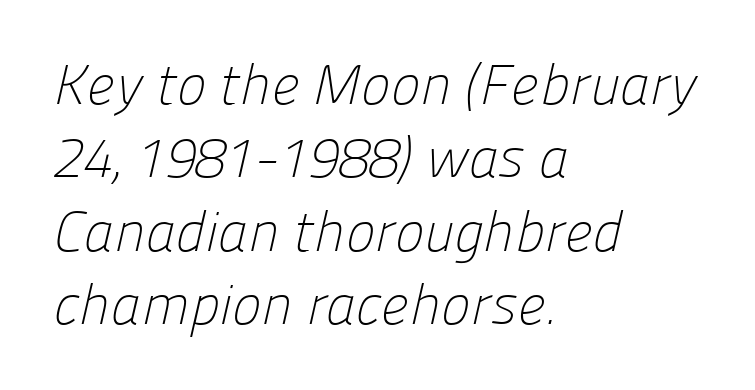
The image shows 56 px light sans-serif type; set left-aligned, normal line spacing (1.31x), normal letter spacing, not underlined; low stroke contrast and a medium x-height.
